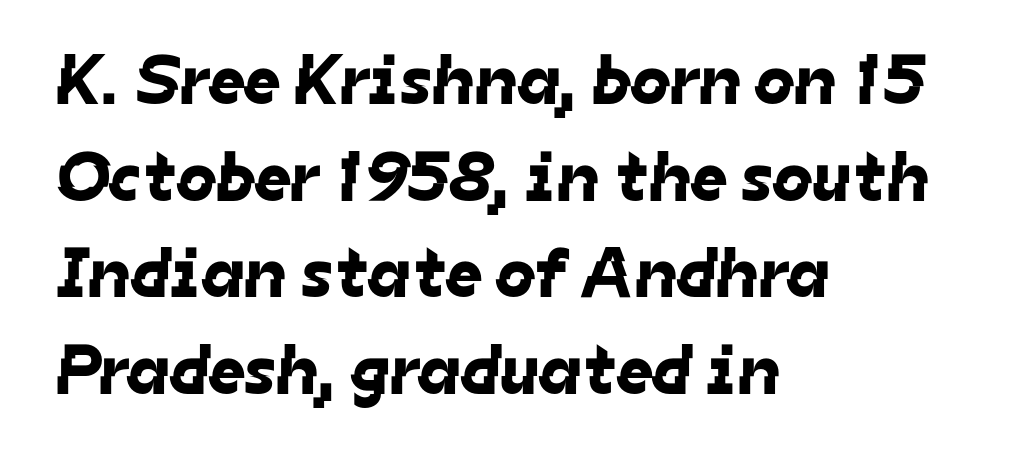
{"serif": "no", "width": "normal", "stroke_contrast": "low", "x_height": "medium", "monospaced": "no", "underline": "no", "align": "left", "line_spacing": "normal", "line_spacing_ratio": 1.36, "letter_spacing": "normal", "letter_spacing_em": 0.0, "glyph_px": 71}
